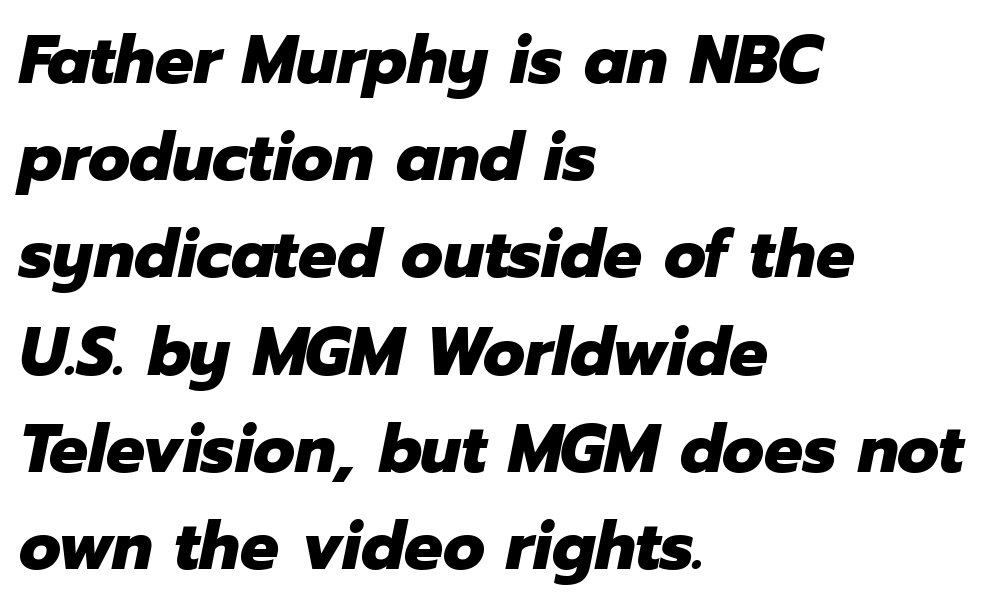
{"italic": "yes", "lean": "right", "slant_degrees": 12, "bold": "yes", "weight": "heavy", "width": "normal", "stroke_contrast": "low", "x_height": "medium", "monospaced": "no", "underline": "no", "align": "left", "line_spacing": "normal", "line_spacing_ratio": 1.43, "letter_spacing": "normal", "letter_spacing_em": 0.0, "glyph_px": 68}
